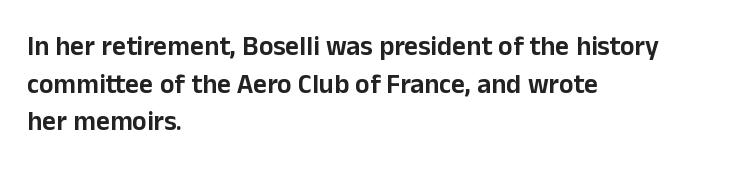
The image shows 27 px text type, upright; set left-aligned, normal line spacing (1.39x), normal letter spacing, not underlined.
